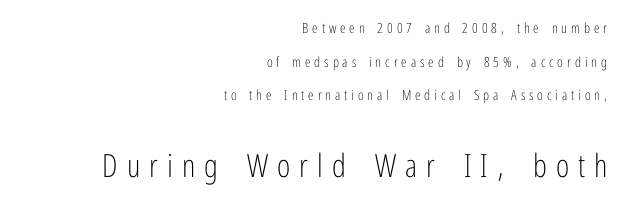
{"serif": "no", "italic": "no", "bold": "no", "weight": "light", "width": "condensed", "stroke_contrast": "low", "x_height": "medium", "monospaced": "no", "underline": "no", "align": "right", "line_spacing": "loose", "line_spacing_ratio": 2.4, "letter_spacing": "wide", "letter_spacing_em": 0.28, "larger_block": "second", "size_ratio": 2.29, "glyph_px": 32}
